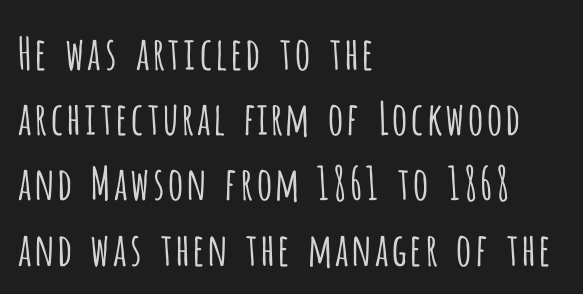
{"serif": "no", "italic": "no", "bold": "no", "weight": "light", "width": "condensed", "stroke_contrast": "low", "x_height": "large", "monospaced": "no", "underline": "no", "align": "left", "line_spacing": "normal", "line_spacing_ratio": 1.45, "letter_spacing": "normal", "letter_spacing_em": 0.0, "glyph_px": 45}
